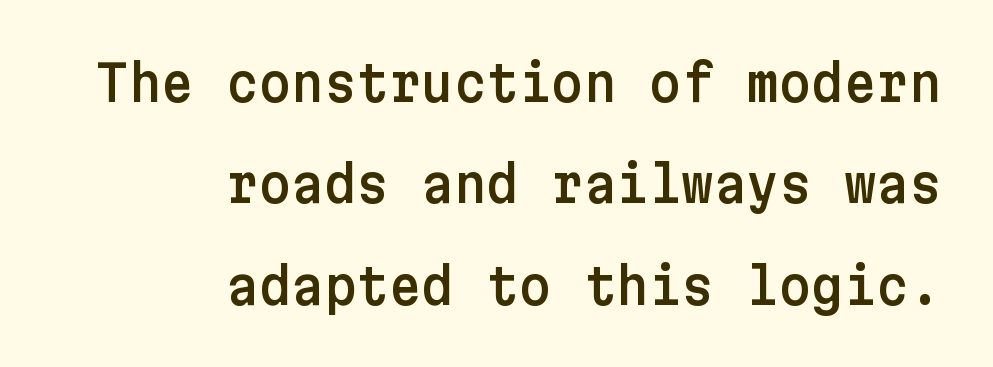
{"serif": "no", "italic": "no", "width": "normal", "stroke_contrast": "low", "x_height": "medium", "underline": "no", "align": "right", "line_spacing": "loose", "line_spacing_ratio": 2.03, "letter_spacing": "normal", "letter_spacing_em": 0.0, "glyph_px": 50}
